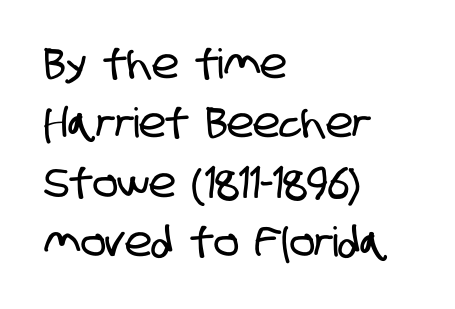
The image shows 41 px condensed sans-serif type; set left-aligned, normal line spacing (1.45x), normal letter spacing, not underlined; low stroke contrast and a large x-height.
